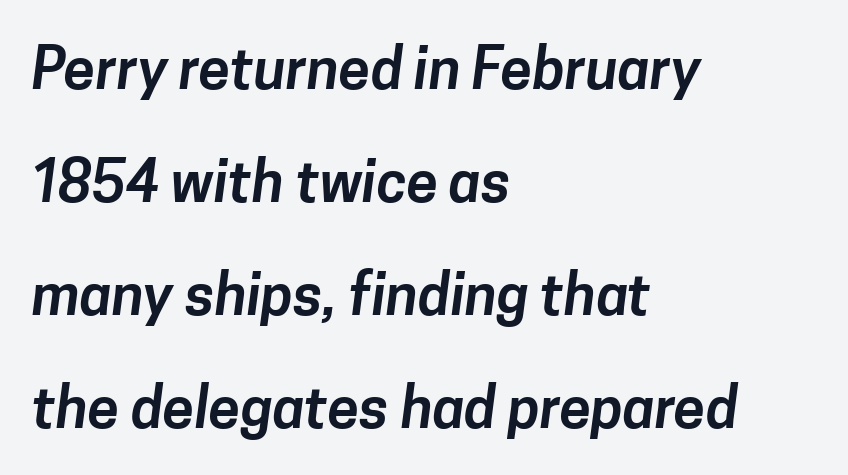
The strip under each line holds only bare page. Each word holds together tightly as a unit, with standard inter-letter gaps. No feet cap the strokes, marking this as sans-serif type. The ragged edge is on the right, which tells us the setting is flush left. This block would shrink considerably if given ordinary leading; it's expanded now.
